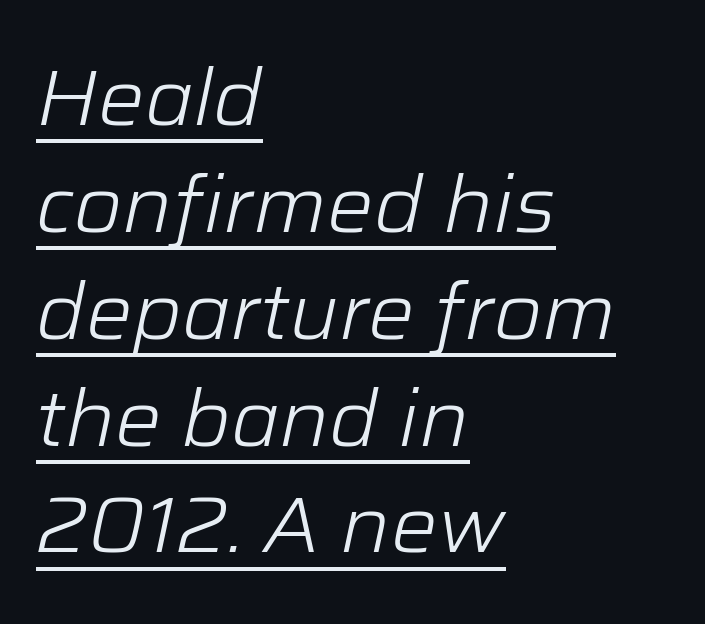
The image shows 78 px light type, italic (leaning right); set left-aligned, normal line spacing (1.37x), normal letter spacing, underlined; low stroke contrast and a medium x-height.
